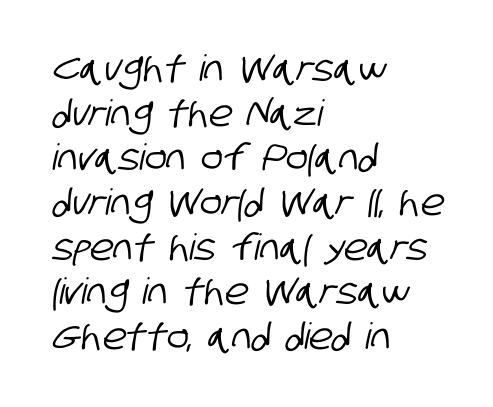
Q: Is the typeface a serif or a sans-serif typeface? A: Sans-serif.
Q: Is the text underlined? A: No.
Q: How is the paragraph aligned? A: Left-aligned.
Q: Is the spacing between letters normal or unusually wide? A: Normal.
Q: Width (condensed, normal, or wide)? A: Condensed.
Q: Stroke contrast? A: Low.
Q: x-height? A: Large.
Q: Monospaced? A: No.
